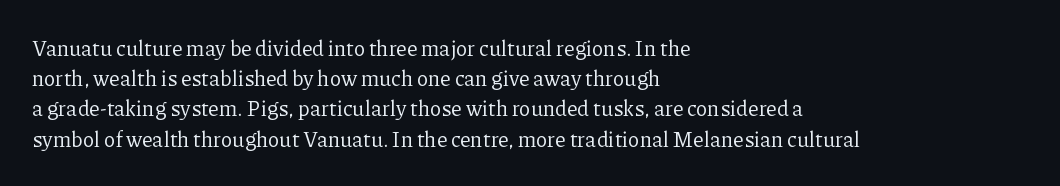
{"italic": "no", "bold": "no", "underline": "no", "align": "left", "line_spacing": "normal", "line_spacing_ratio": 1.44, "letter_spacing": "normal", "letter_spacing_em": 0.0, "glyph_px": 21}
